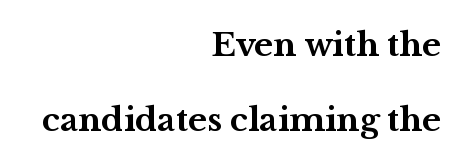
The baseline area is clear. Rows of type keep a wide berth in the vertical direction. The horizontal fit of the characters is conventional and even. This is heavy type, rendered in bold. These lines are rendered in a variable-pitch font. This sample uses a serif face.
